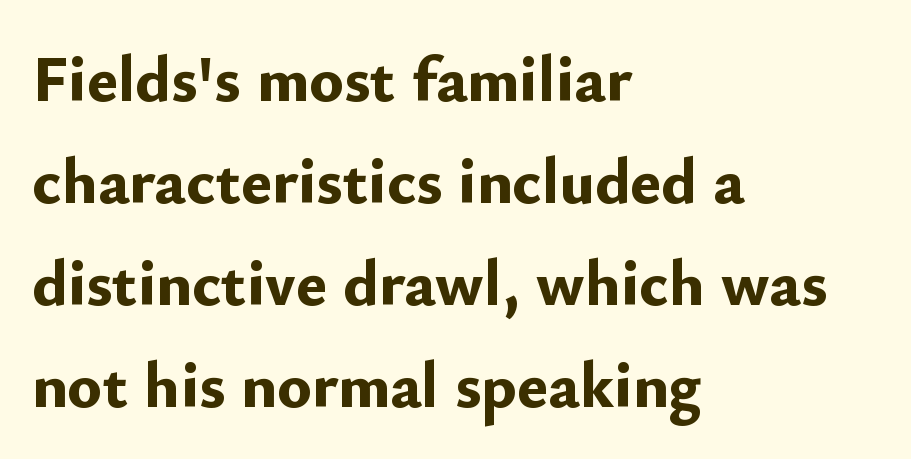
The letters stand upright; this is a roman face. This rendering employs a face without finishing strokes, i.e., a sans-serif. The ragged edge is on the right, which tells us the setting is flush left. A dark, heavy texture on the line: the type is bold. Has an underline been added? It has not.
